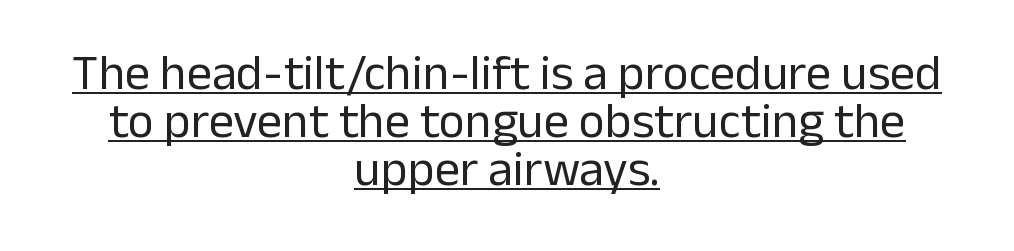
Compared with a flush-left layout, this one balances lines on the center instead. Glyph-to-glyph distance matches everyday printed text. Nope, not italic — everything's standing straight. The sample's only ornament is a line tracing under the words.
